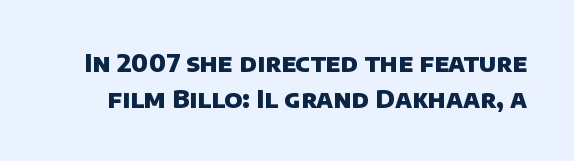
The image shows 24 px bold type; set normal line spacing (1.5x), normal letter spacing, not underlined.
